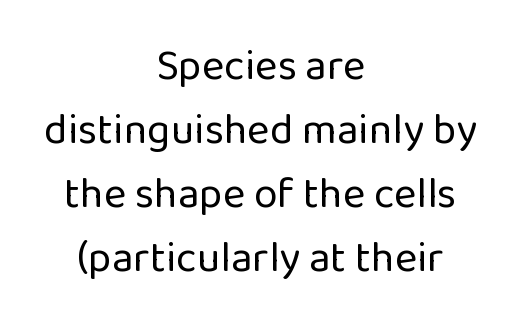
Q: Is the text bold? A: No.
Q: Is the text italic (slanted)? A: No, it is upright.
Q: Is the typeface a serif or a sans-serif typeface? A: Sans-serif.
Q: Is the text underlined? A: No.
Q: How is the paragraph aligned? A: Centered.
Q: Is the spacing between letters normal or unusually wide? A: Normal.
Q: Is the spacing between lines tight, normal or loose? A: Normal.
Q: Width (condensed, normal, or wide)? A: Normal.
Q: Stroke contrast? A: Low.
Q: x-height? A: Medium.
Q: Monospaced? A: No.
